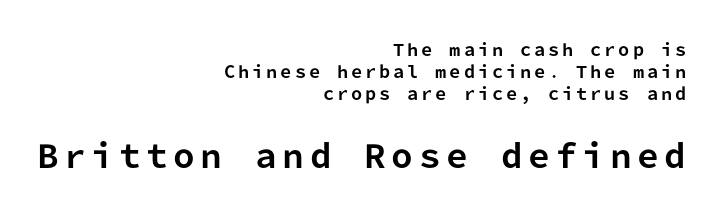
Think of a typewriter: that constant character pitch is what you see here. Teacher's note: observe the even right margin — that is flush-right alignment. Caption: bold face, heavy strokes. The face used here is a sans, in the tradition of grotesques and geometrics.
